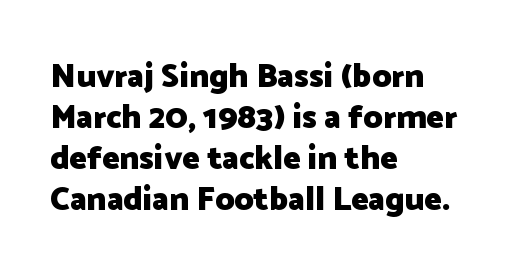
{"serif": "no", "italic": "no", "bold": "yes", "weight": "heavy", "width": "normal", "stroke_contrast": "low", "x_height": "medium", "monospaced": "no", "underline": "no", "align": "left", "line_spacing_ratio": 1.24, "letter_spacing": "normal", "letter_spacing_em": 0.0, "glyph_px": 33}
